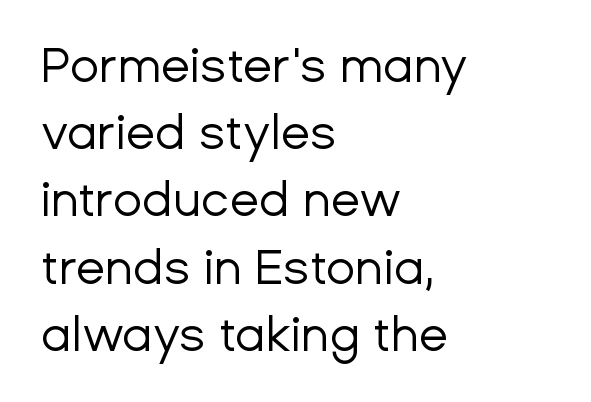
Q: Is the text bold? A: No.
Q: Is the text italic (slanted)? A: No, it is upright.
Q: Is the typeface a serif or a sans-serif typeface? A: Sans-serif.
Q: Is the text underlined? A: No.
Q: How is the paragraph aligned? A: Left-aligned.
Q: Is the spacing between letters normal or unusually wide? A: Normal.
Q: Is the spacing between lines tight, normal or loose? A: Normal.
Q: Width (condensed, normal, or wide)? A: Normal.
Q: Stroke contrast? A: Low.
Q: x-height? A: Medium.
Q: Monospaced? A: No.
